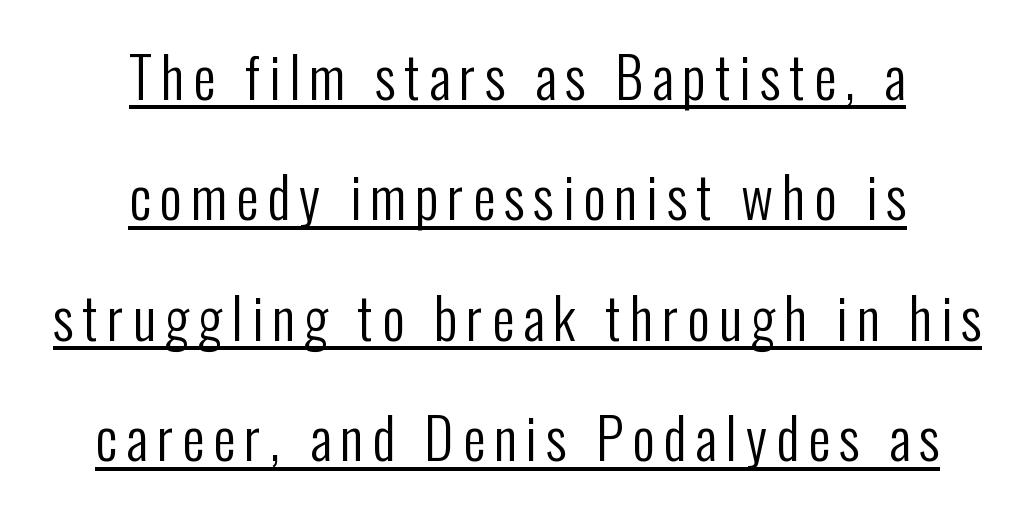
The image shows 56 px regular-weight, condensed sans-serif type, upright; set centered, loose line spacing (2.15x), underlined; low stroke contrast and a medium x-height.
